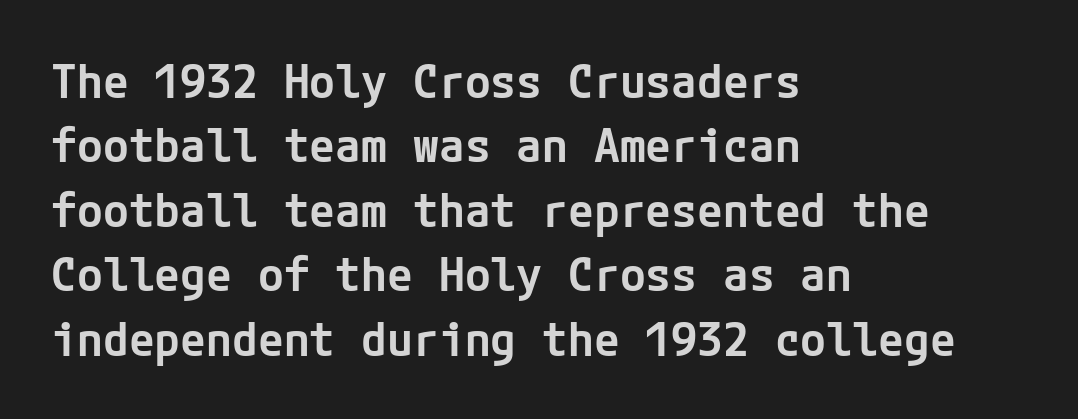
Q: Is the text bold? A: Semi-bold.
Q: Is the text italic (slanted)? A: No, it is upright.
Q: Is the typeface a serif or a sans-serif typeface? A: Sans-serif.
Q: Is the text underlined? A: No.
Q: How is the paragraph aligned? A: Left-aligned.
Q: Is the spacing between letters normal or unusually wide? A: Normal.
Q: Is the spacing between lines tight, normal or loose? A: Normal.
Q: Width (condensed, normal, or wide)? A: Normal.
Q: Stroke contrast? A: Low.
Q: x-height? A: Medium.
